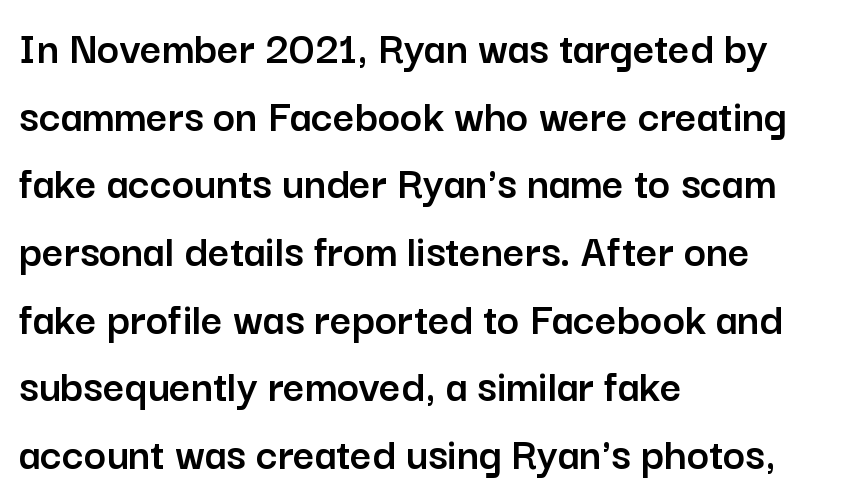
The image shows 47 px sans-serif type, upright; set left-aligned, normal line spacing (1.44x), normal letter spacing, not underlined; low stroke contrast and a medium x-height.
